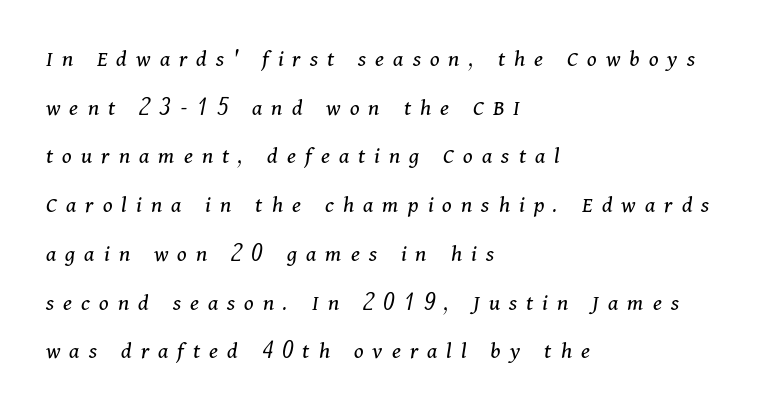
Q: Is the text bold? A: No.
Q: Is the text italic (slanted)? A: Yes, it leans right by about 11 degrees.
Q: Is the text underlined? A: No.
Q: How is the paragraph aligned? A: Left-aligned.
Q: Is the spacing between letters normal or unusually wide? A: Unusually wide.
Q: Is the spacing between lines tight, normal or loose? A: Loose.
